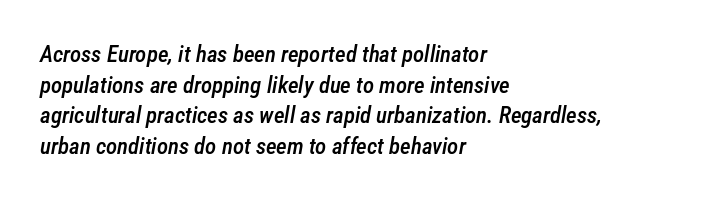
The rows are spaced the way most documents space them. Lines of text with bare space underneath. An italicized treatment has been applied to the whole sample. Each line starts at the same left margin while the right side varies.
